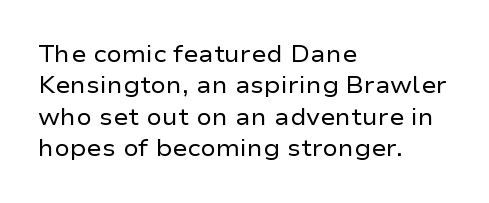
The image shows 23 px text type, upright; set left-aligned, normal line spacing (1.36x), normal letter spacing, not underlined.
